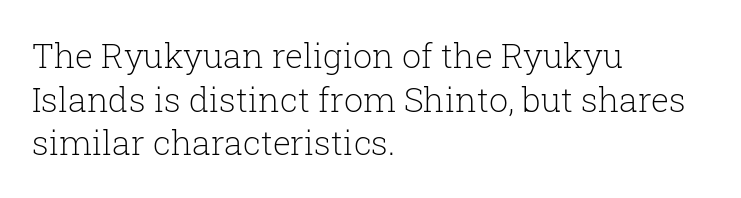
Q: Is the text bold? A: No.
Q: Is the text italic (slanted)? A: No, it is upright.
Q: Is the typeface a serif or a sans-serif typeface? A: Serif.
Q: Is the text underlined? A: No.
Q: How is the paragraph aligned? A: Left-aligned.
Q: Is the spacing between letters normal or unusually wide? A: Normal.
Q: Is the spacing between lines tight, normal or loose? A: Normal.
Q: Width (condensed, normal, or wide)? A: Normal.
Q: Stroke contrast? A: Low.
Q: x-height? A: Medium.
Q: Monospaced? A: No.
